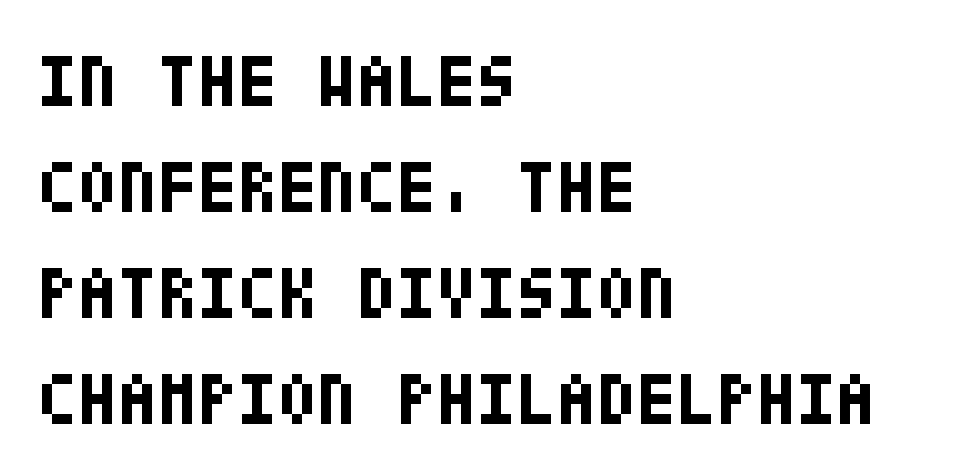
The image shows 73 px bold, condensed sans-serif type, upright; set left-aligned, normal line spacing (1.45x), normal letter spacing, not underlined; low stroke contrast and a large x-height.
